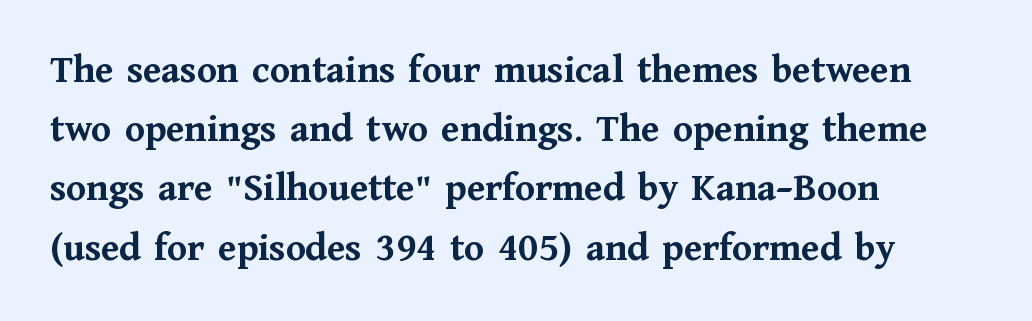
These lines were composed using upright roman letters. Words appear dense and cohesive because spacing is normal. Weight check: bold — yes, fully. Typeset ragged right — the left edge is the straight one. Reading down the column, the eye jumps a familiar distance to each next line. The characters display serif detailing at their extremities.
